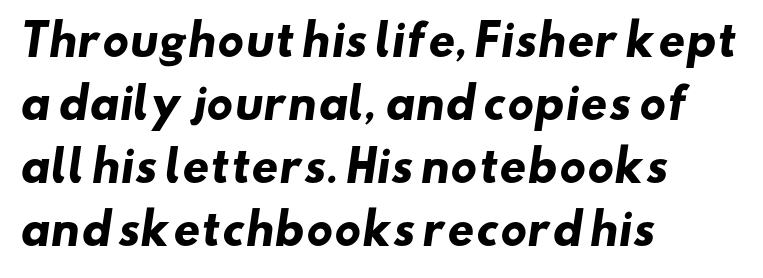
{"serif": "no", "bold": "yes", "weight": "heavy", "width": "wide", "stroke_contrast": "low", "x_height": "small", "monospaced": "no", "underline": "no", "align": "left", "line_spacing": "normal", "line_spacing_ratio": 1.5, "letter_spacing": "normal", "letter_spacing_em": 0.0, "glyph_px": 42}
